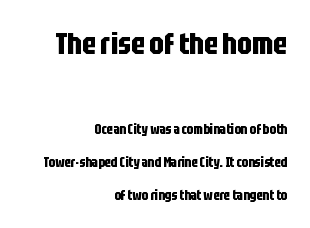
{"serif": "no", "italic": "no", "bold": "yes", "weight": "bold", "width": "condensed", "stroke_contrast": "low", "x_height": "large", "monospaced": "no", "underline": "no", "align": "right", "line_spacing": "loose", "line_spacing_ratio": 2.34, "letter_spacing": "normal", "letter_spacing_em": 0.0, "larger_block": "first", "size_ratio": 2.21, "glyph_px": 31}
